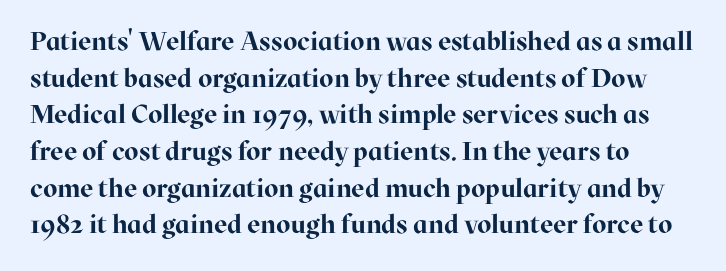
{"italic": "no", "bold": "yes", "underline": "no", "line_spacing": "normal", "line_spacing_ratio": 1.41, "letter_spacing": "normal", "letter_spacing_em": 0.0, "glyph_px": 26}
